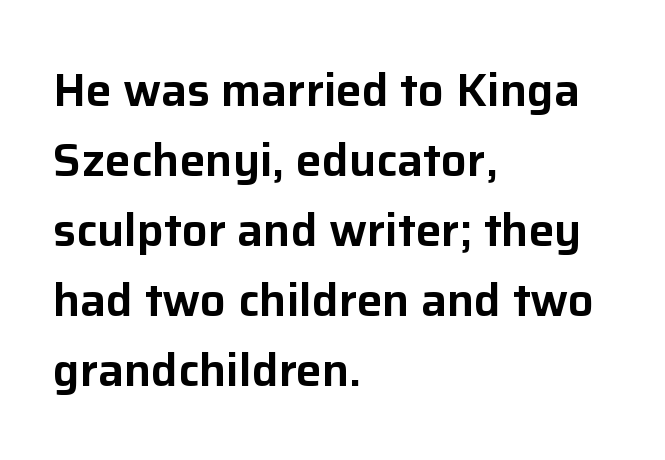
{"serif": "no", "italic": "no", "width": "normal", "stroke_contrast": "low", "x_height": "medium", "monospaced": "no", "underline": "no", "align": "left", "line_spacing": "normal", "line_spacing_ratio": 1.52, "letter_spacing": "normal", "letter_spacing_em": 0.0, "glyph_px": 46}
